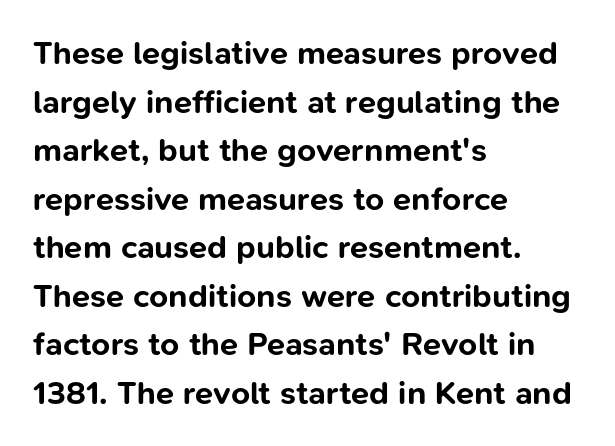
{"serif": "no", "italic": "no", "bold": "yes", "weight": "bold", "width": "normal", "stroke_contrast": "low", "x_height": "medium", "monospaced": "no", "underline": "no", "align": "left", "line_spacing": "normal", "line_spacing_ratio": 1.47, "letter_spacing": "normal", "letter_spacing_em": 0.0, "glyph_px": 33}
